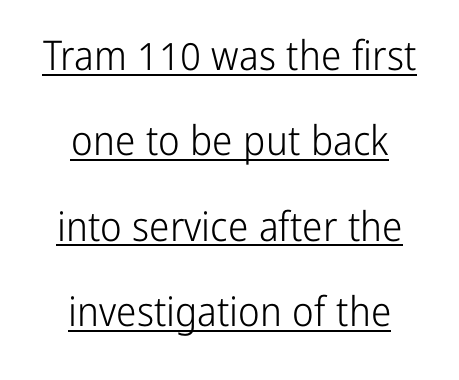
The image shows 41 px light, condensed sans-serif type, upright; set centered, loose line spacing (2.08x), normal letter spacing, underlined; low stroke contrast and a medium x-height.
